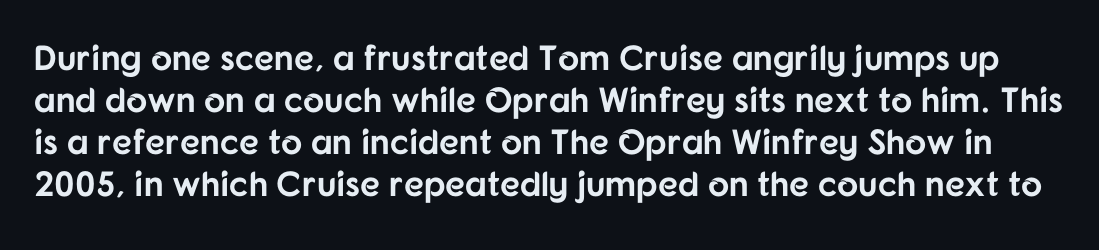
The image shows 35 px bold sans-serif type, upright; set line spacing 1.2x, normal letter spacing, not underlined; low stroke contrast and a medium x-height.
